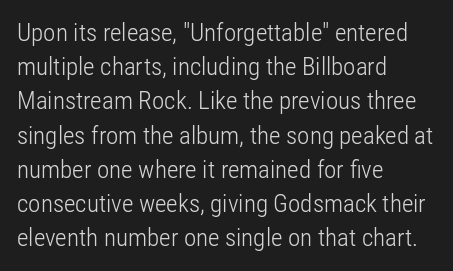
The area under the type is left untouched. A roman cut, with each character standing at attention. Observe the ordinary spacing: letters are neighbours, not strangers. Notice how the passage keeps a crisp vertical edge on the left only.
